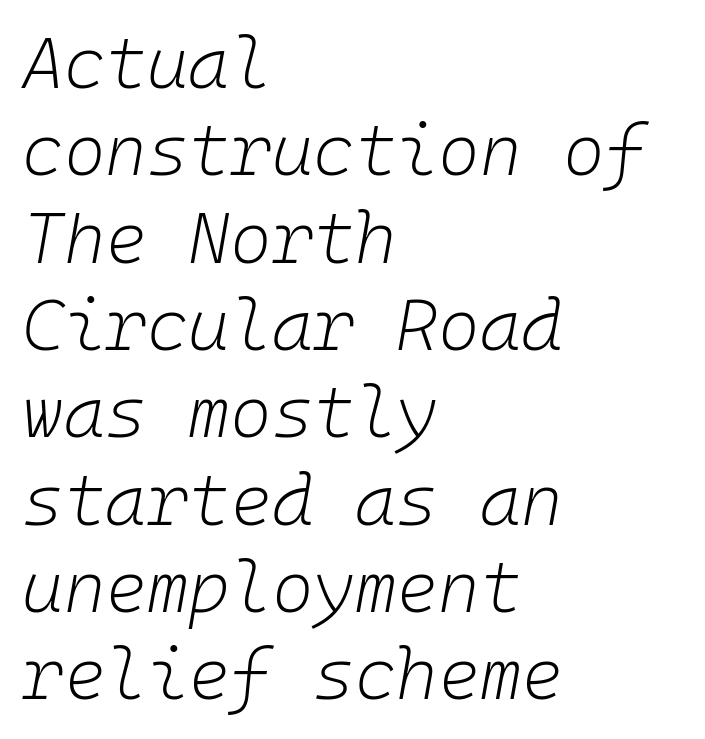
The image shows 71 px light type, italic (leaning right), monospaced; set left-aligned, line spacing 1.23x, normal letter spacing, not underlined; low stroke contrast and a medium x-height.
